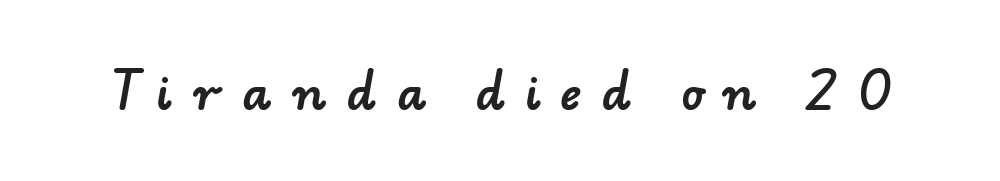
The face used here is proportionally spaced, like ordinary book or web type. Are there feet on the stems? There aren't — it's a sans. Beneath every word, the page is bare. Each word looks stretched out because of the extra space between its letters.
